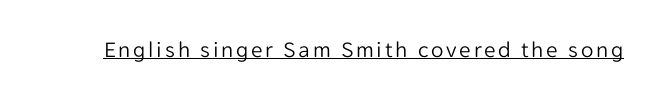
The image shows 23 px text type, upright; set underlined.
